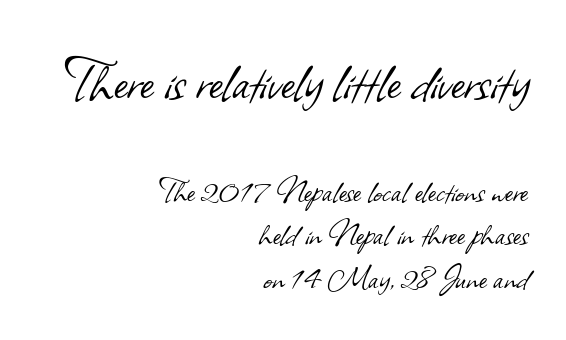
Weight: regular or lighter. These two chunks differ in scale, with the top chunk taking the larger measure. These lines are rendered in a variable-pitch font. The space directly below the letters is spotless.
